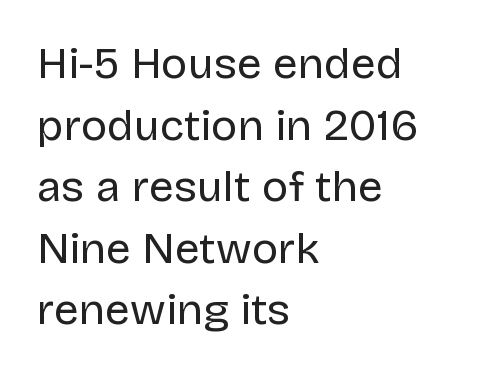
The image shows 44 px regular-weight sans-serif type, upright; set left-aligned, normal line spacing (1.4x), normal letter spacing, not underlined; low stroke contrast and a large x-height.
